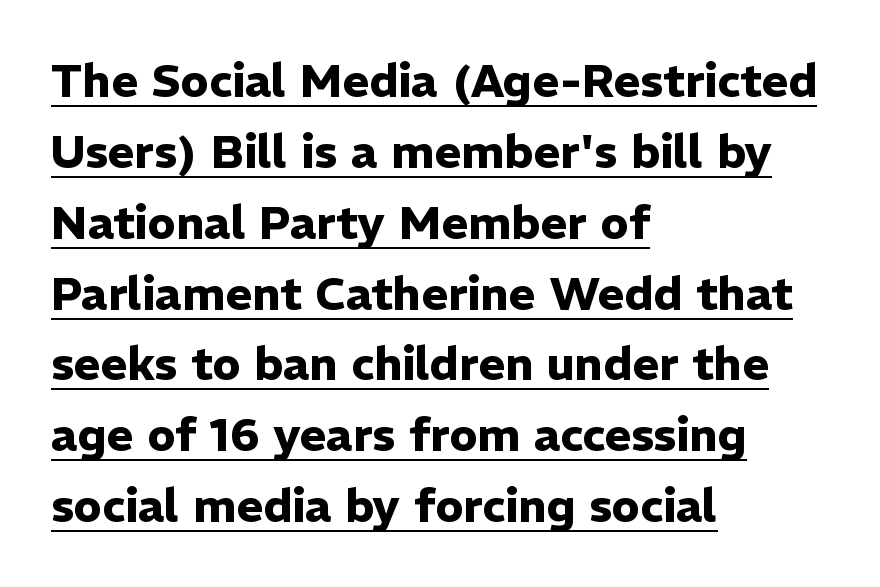
{"serif": "no", "italic": "no", "bold": "yes", "weight": "heavy", "width": "normal", "stroke_contrast": "low", "x_height": "medium", "monospaced": "no", "underline": "yes", "align": "left", "line_spacing": "normal", "line_spacing_ratio": 1.54, "letter_spacing": "normal", "letter_spacing_em": 0.0, "glyph_px": 46}
